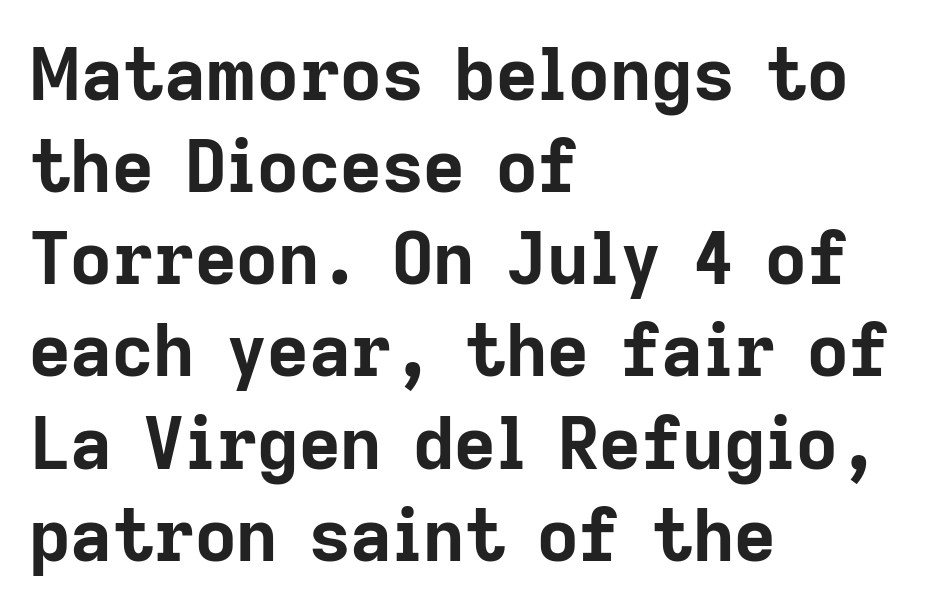
Q: Is the text bold? A: Yes.
Q: Is the text italic (slanted)? A: No, it is upright.
Q: Is the typeface a serif or a sans-serif typeface? A: Sans-serif.
Q: Is the text underlined? A: No.
Q: How is the paragraph aligned? A: Left-aligned.
Q: Is the spacing between letters normal or unusually wide? A: Normal.
Q: Is the spacing between lines tight, normal or loose? A: Normal.
Q: Width (condensed, normal, or wide)? A: Normal.
Q: Stroke contrast? A: Low.
Q: x-height? A: Medium.
Q: Monospaced? A: No.
